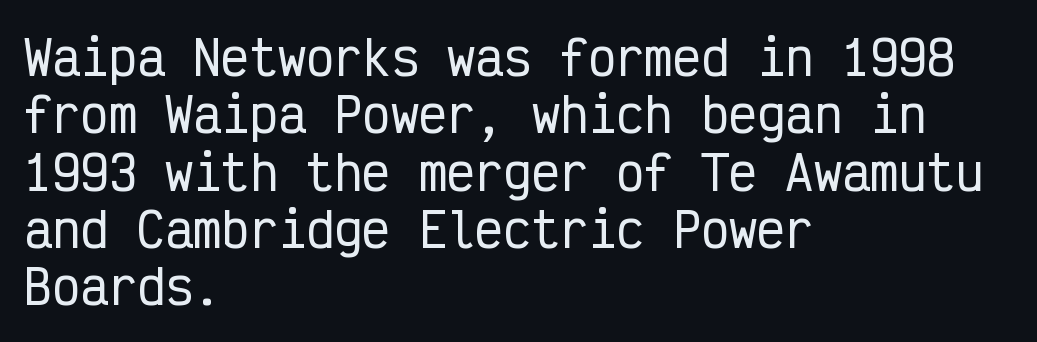
{"serif": "no", "italic": "no", "width": "condensed", "stroke_contrast": "low", "x_height": "medium", "monospaced": "yes", "underline": "no", "align": "left", "line_spacing_ratio": 1.22, "letter_spacing": "normal", "letter_spacing_em": 0.0, "glyph_px": 47}
